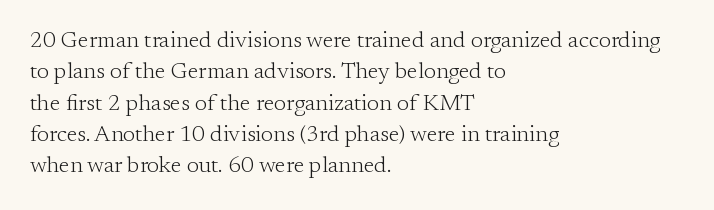
Q: Is the text bold? A: No.
Q: Is the text italic (slanted)? A: No, it is upright.
Q: Is the text underlined? A: No.
Q: How is the paragraph aligned? A: Left-aligned.
Q: Is the spacing between letters normal or unusually wide? A: Normal.
Q: Is the spacing between lines tight, normal or loose? A: Normal.
